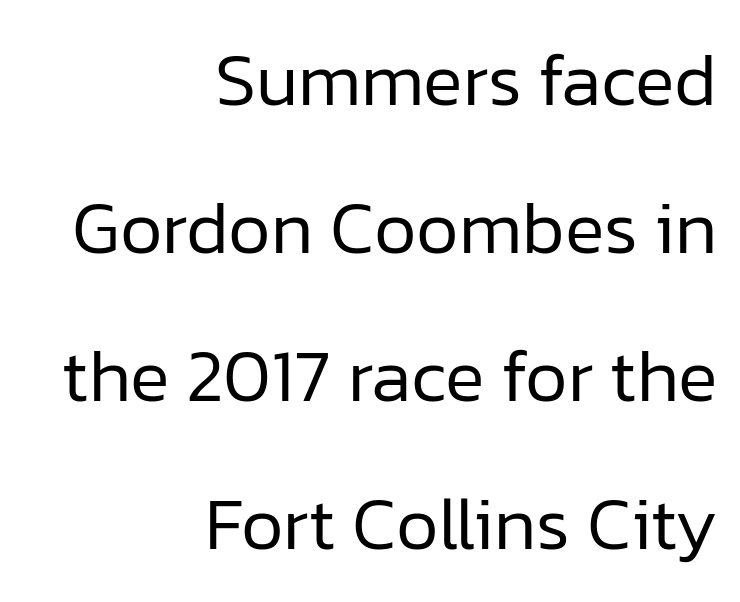
The image shows 74 px regular-weight sans-serif type, upright; set right-aligned, loose line spacing (2.0x), normal letter spacing, not underlined; low stroke contrast and a medium x-height.
